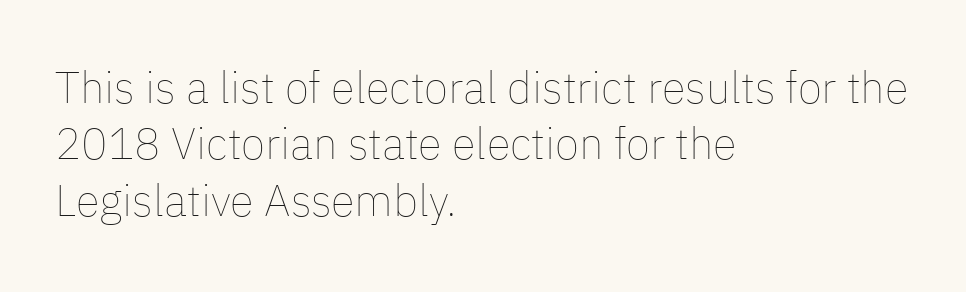
{"italic": "no", "bold": "no", "weight": "thin", "width": "normal", "stroke_contrast": "low", "x_height": "medium", "monospaced": "no", "underline": "no", "align": "left", "line_spacing": "normal", "line_spacing_ratio": 1.28, "letter_spacing": "normal", "letter_spacing_em": 0.0, "glyph_px": 44}
